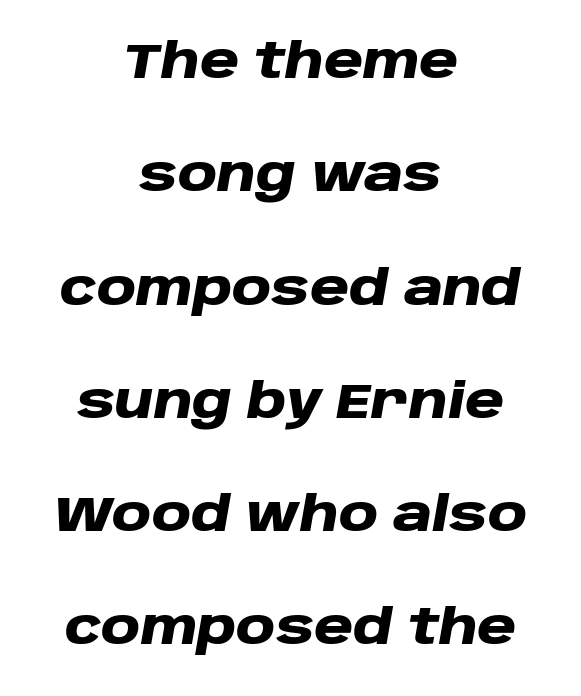
The image shows 48 px heavy, wide type, italic (leaning right); set centered, loose line spacing (2.36x), normal letter spacing, not underlined; low stroke contrast and a large x-height.
